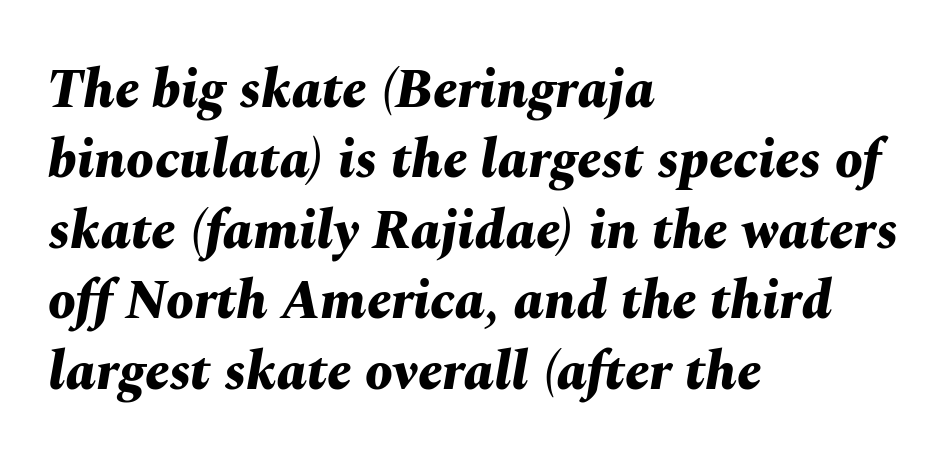
The image shows 55 px bold type, italic (leaning right); set left-aligned, normal line spacing (1.28x), normal letter spacing, not underlined; medium stroke contrast and a medium x-height.
